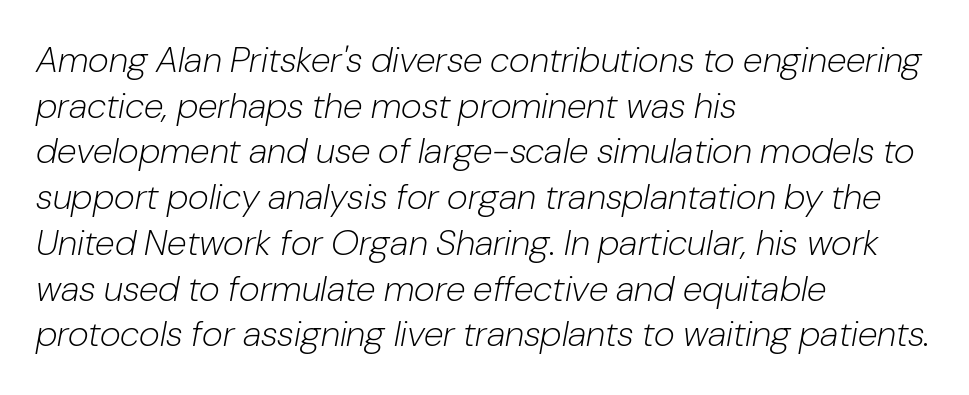
Looking at the ascenders, they clearly lean. Check under the words: just untouched page. Line starts are locked; line ends wander. Spacing verdict: proportional, widths tailored to each character. The space between consecutive lines is moderate.
